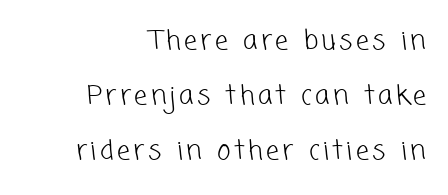
{"bold": "no", "underline": "no", "align": "right", "line_spacing": "loose", "line_spacing_ratio": 2.12, "glyph_px": 26}
